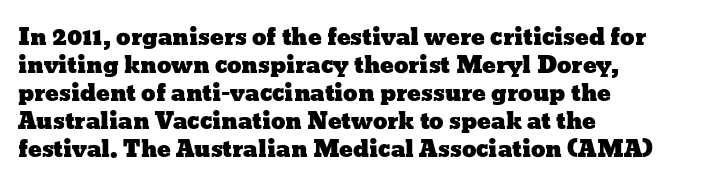
Q: Is the text italic (slanted)? A: No, it is upright.
Q: Is the text underlined? A: No.
Q: How is the paragraph aligned? A: Left-aligned.
Q: Is the spacing between letters normal or unusually wide? A: Normal.
